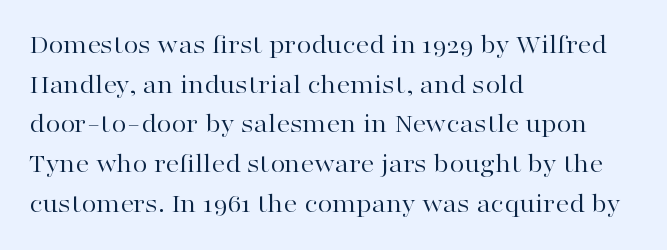
{"italic": "no", "bold": "no", "underline": "no", "align": "left", "line_spacing": "normal", "line_spacing_ratio": 1.47, "letter_spacing": "normal", "letter_spacing_em": 0.0, "glyph_px": 27}
